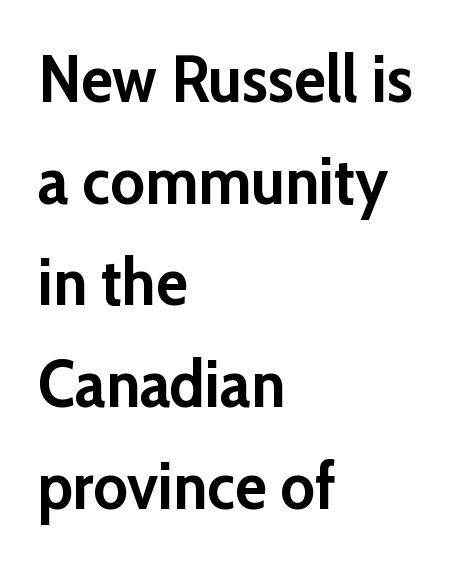
The image shows 66 px semibold sans-serif type, upright; set left-aligned, normal line spacing (1.54x), normal letter spacing, not underlined; low stroke contrast and a medium x-height.
